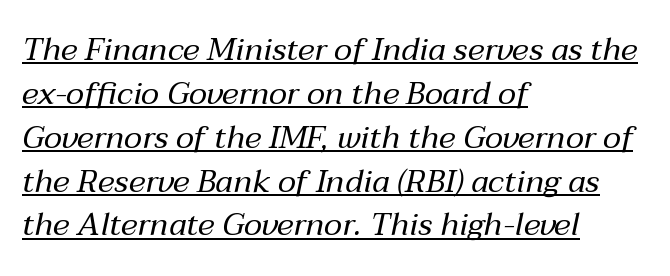
{"italic": "yes", "lean": "right", "slant_degrees": 12, "bold": "no", "weight": "regular", "width": "normal", "stroke_contrast": "medium", "x_height": "medium", "monospaced": "no", "underline": "yes", "align": "left", "line_spacing": "normal", "line_spacing_ratio": 1.37, "letter_spacing": "normal", "letter_spacing_em": 0.0, "glyph_px": 32}
